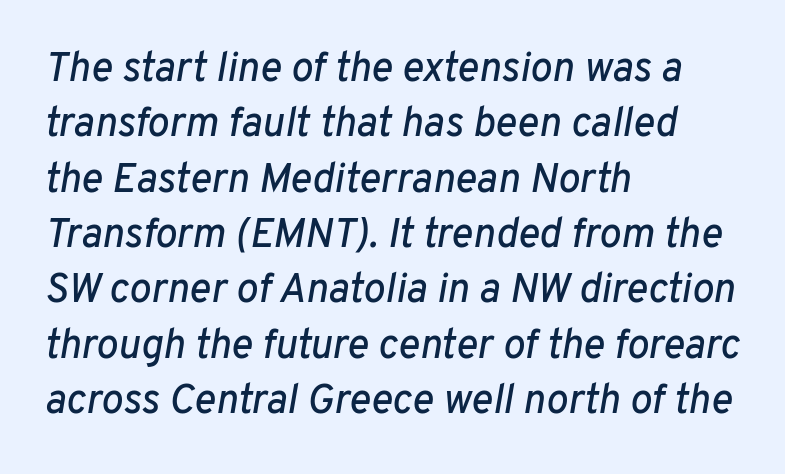
Q: Is the text italic (slanted)? A: Yes, it leans right by about 10 degrees.
Q: Is the text underlined? A: No.
Q: How is the paragraph aligned? A: Left-aligned.
Q: Is the spacing between letters normal or unusually wide? A: Normal.
Q: Is the spacing between lines tight, normal or loose? A: Normal.
Q: Width (condensed, normal, or wide)? A: Normal.
Q: Stroke contrast? A: Low.
Q: x-height? A: Medium.
Q: Monospaced? A: No.
